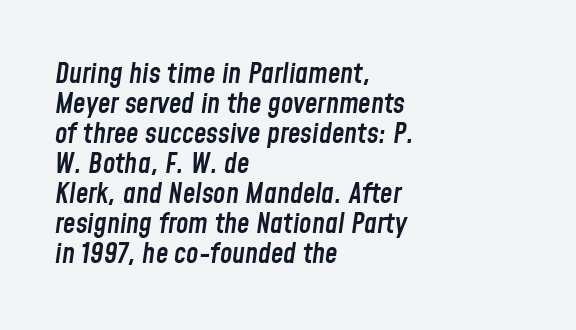
When letters slant like this, we call the style italic. Layout note: lines flush left. Vertical spacing — tight. Is the letter spacing exaggerated? No — it looks like the ordinary default. A semibold gives these letters moderate extra thickness, short of bold.
